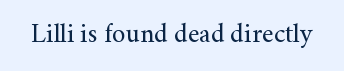
Has an underline been added? It has not. The type is set solid horizontally, with unmodified tracking. The characters are drawn with everyday or finer stroke widths. Every character sits straight up, as roman type does.
